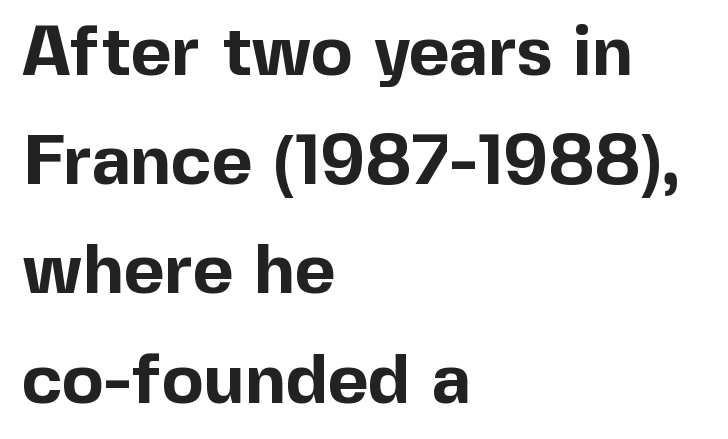
The image shows 70 px bold sans-serif type, upright; set left-aligned, normal line spacing (1.56x), normal letter spacing, not underlined; a medium x-height.
